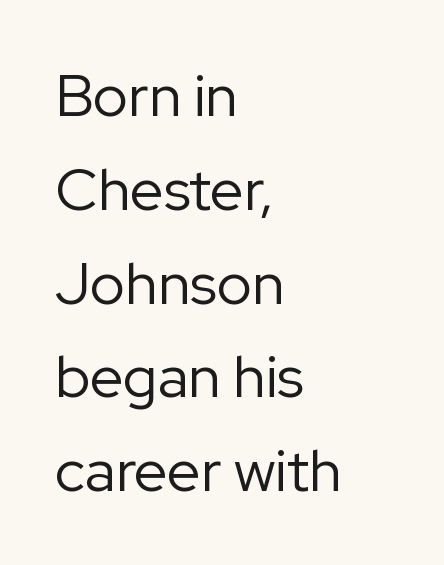
The image shows 59 px regular-weight sans-serif type, upright; set left-aligned, normal line spacing (1.59x), normal letter spacing, not underlined; low stroke contrast and a medium x-height.
